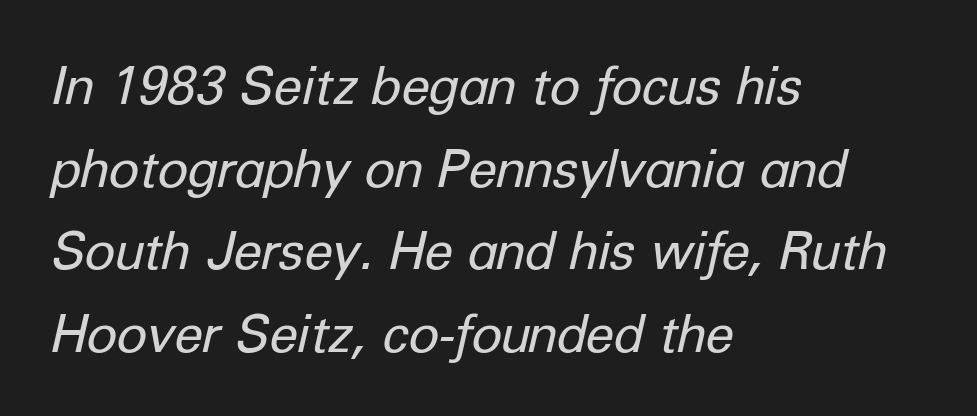
Q: Is the text bold? A: No.
Q: Is the text italic (slanted)? A: Yes, it leans right by about 12 degrees.
Q: Is the text underlined? A: No.
Q: How is the paragraph aligned? A: Left-aligned.
Q: Is the spacing between letters normal or unusually wide? A: Normal.
Q: Is the spacing between lines tight, normal or loose? A: Normal.
Q: Width (condensed, normal, or wide)? A: Normal.
Q: Stroke contrast? A: Low.
Q: x-height? A: Medium.
Q: Monospaced? A: No.
